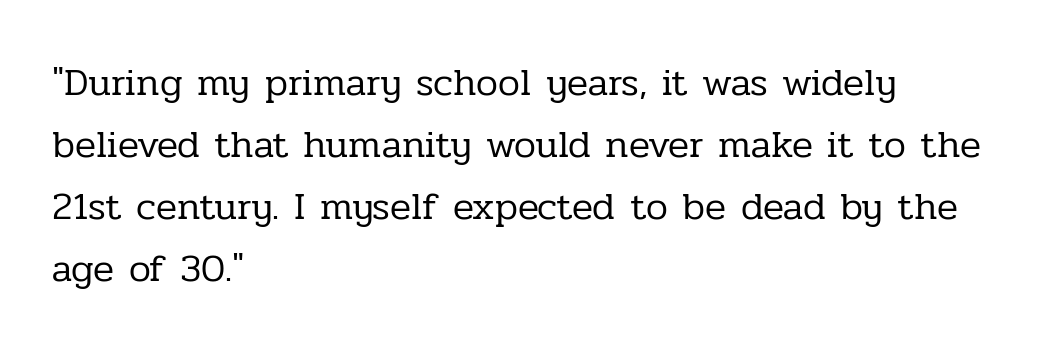
{"serif": "yes", "italic": "no", "bold": "no", "weight": "regular", "width": "normal", "stroke_contrast": "low", "x_height": "medium", "monospaced": "no", "underline": "no", "align": "left", "line_spacing": "normal", "line_spacing_ratio": 1.59, "letter_spacing": "normal", "letter_spacing_em": 0.0, "glyph_px": 39}
